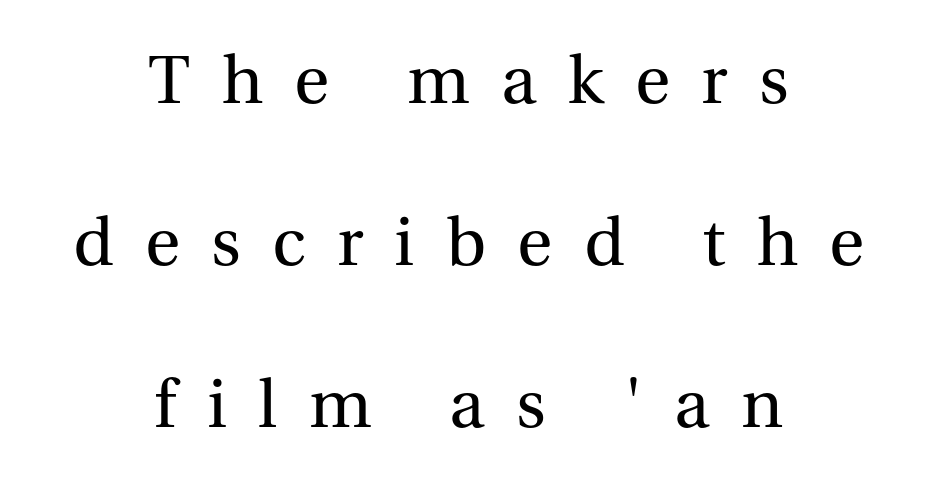
Q: Is the text bold? A: No.
Q: Is the text italic (slanted)? A: No, it is upright.
Q: Is the typeface a serif or a sans-serif typeface? A: Serif.
Q: Is the text underlined? A: No.
Q: How is the paragraph aligned? A: Centered.
Q: Is the spacing between letters normal or unusually wide? A: Unusually wide.
Q: Is the spacing between lines tight, normal or loose? A: Loose.
Q: Width (condensed, normal, or wide)? A: Normal.
Q: Stroke contrast? A: Medium.
Q: x-height? A: Medium.
Q: Monospaced? A: No.
